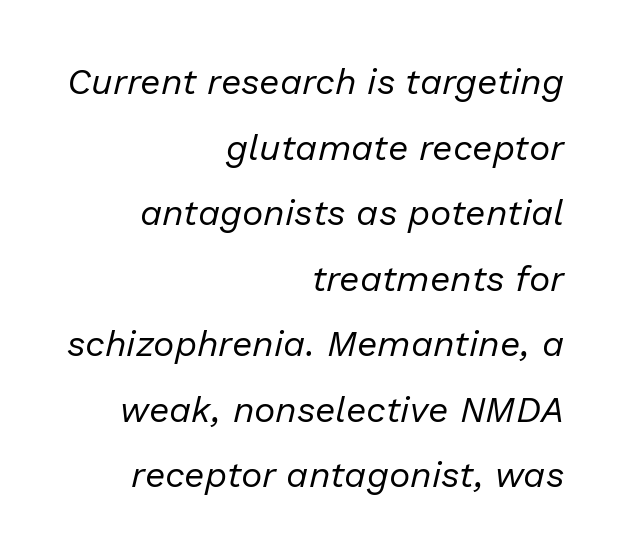
Posture: slanted. These lines are rendered in a variable-pitch font. You could call the tracking neutral — neither tight nor loose. Underline: absent. Reading down the block, your eye finds every line finishing at a fixed right position. Counters stay open thanks to moderate or lighter strokes.
